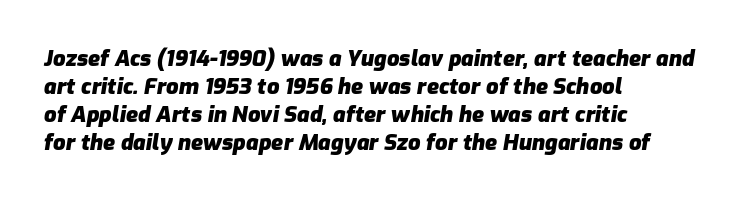
The glyphs have the mass of a bold cut. The passage shown leans; its letterforms are oblique. Notice how descenders clear the ascenders below comfortably — that's standard leading. Line beginnings align vertically; line endings do not.
